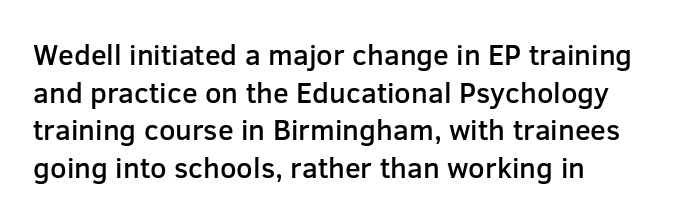
Q: Is the text bold? A: Semi-bold.
Q: Is the text italic (slanted)? A: No, it is upright.
Q: Is the typeface a serif or a sans-serif typeface? A: Sans-serif.
Q: Is the text underlined? A: No.
Q: Is the spacing between letters normal or unusually wide? A: Normal.
Q: Is the spacing between lines tight, normal or loose? A: Normal.
Q: Width (condensed, normal, or wide)? A: Normal.
Q: Stroke contrast? A: Low.
Q: x-height? A: Medium.
Q: Monospaced? A: No.
